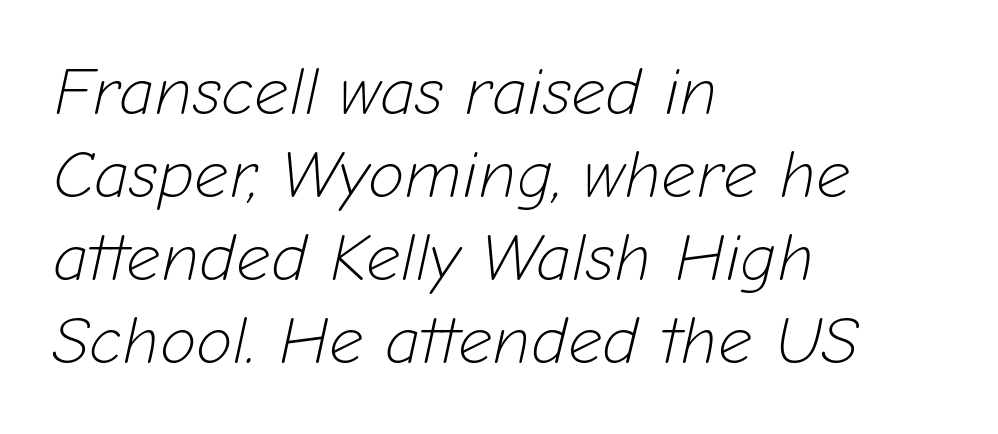
Q: Is the text bold? A: No.
Q: Is the text italic (slanted)? A: Yes, it leans right by about 12 degrees.
Q: Is the text underlined? A: No.
Q: How is the paragraph aligned? A: Left-aligned.
Q: Is the spacing between letters normal or unusually wide? A: Normal.
Q: Width (condensed, normal, or wide)? A: Normal.
Q: Stroke contrast? A: Low.
Q: x-height? A: Medium.
Q: Monospaced? A: No.
